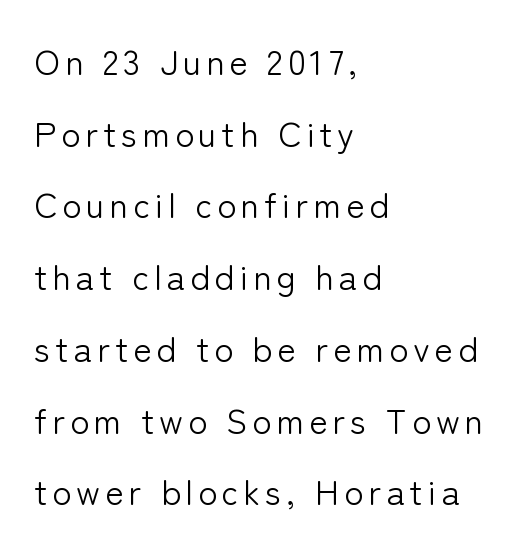
{"serif": "no", "italic": "no", "bold": "no", "weight": "light", "width": "normal", "stroke_contrast": "low", "x_height": "medium", "monospaced": "no", "underline": "no", "align": "left", "line_spacing": "loose", "line_spacing_ratio": 2.05, "glyph_px": 35}
